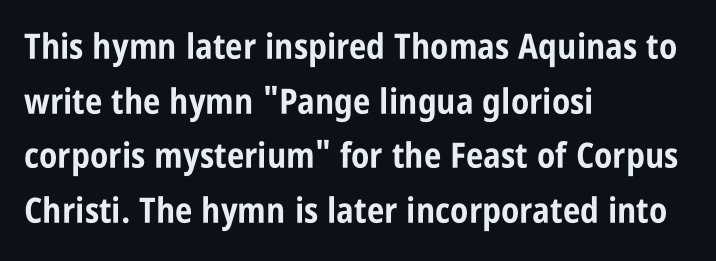
{"serif": "no", "italic": "no", "bold": "yes", "weight": "bold", "width": "condensed", "stroke_contrast": "low", "x_height": "large", "monospaced": "no", "underline": "no", "align": "left", "line_spacing": "normal", "line_spacing_ratio": 1.56, "letter_spacing": "normal", "letter_spacing_em": 0.0, "glyph_px": 35}
